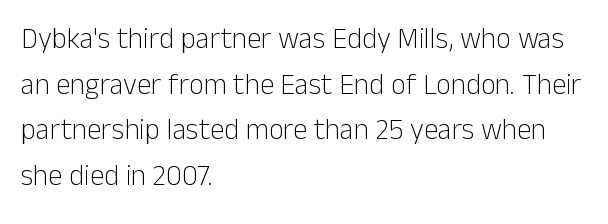
Q: Is the text bold? A: No.
Q: Is the text italic (slanted)? A: No, it is upright.
Q: Is the typeface a serif or a sans-serif typeface? A: Sans-serif.
Q: Is the text underlined? A: No.
Q: How is the paragraph aligned? A: Left-aligned.
Q: Is the spacing between letters normal or unusually wide? A: Normal.
Q: Is the spacing between lines tight, normal or loose? A: Normal.
Q: Width (condensed, normal, or wide)? A: Normal.
Q: Stroke contrast? A: Low.
Q: x-height? A: Medium.
Q: Monospaced? A: No.
